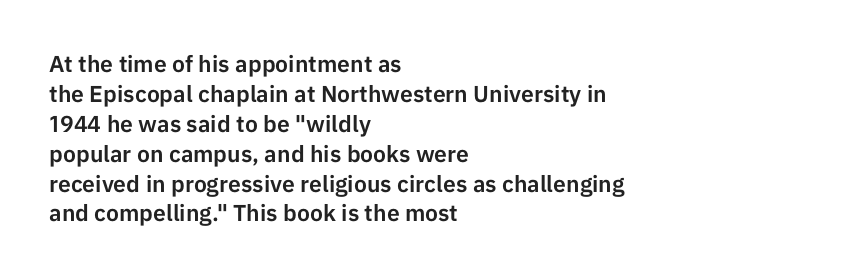
Q: Is the text italic (slanted)? A: No, it is upright.
Q: Is the text underlined? A: No.
Q: How is the paragraph aligned? A: Left-aligned.
Q: Is the spacing between letters normal or unusually wide? A: Normal.
Q: Is the spacing between lines tight, normal or loose? A: Normal.
